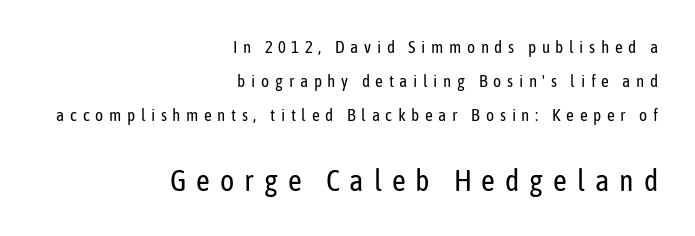
Q: Is the text bold? A: No.
Q: Is the text italic (slanted)? A: No, it is upright.
Q: Is the typeface a serif or a sans-serif typeface? A: Sans-serif.
Q: Is the text underlined? A: No.
Q: How is the paragraph aligned? A: Right-aligned.
Q: Is the spacing between letters normal or unusually wide? A: Unusually wide.
Q: Is the spacing between lines tight, normal or loose? A: Loose.
Q: Which block of text is set in a larger size, the first (top) or the second (bottom)? A: The second (bottom) one.
Q: Width (condensed, normal, or wide)? A: Condensed.
Q: Stroke contrast? A: Low.
Q: x-height? A: Medium.
Q: Monospaced? A: No.
